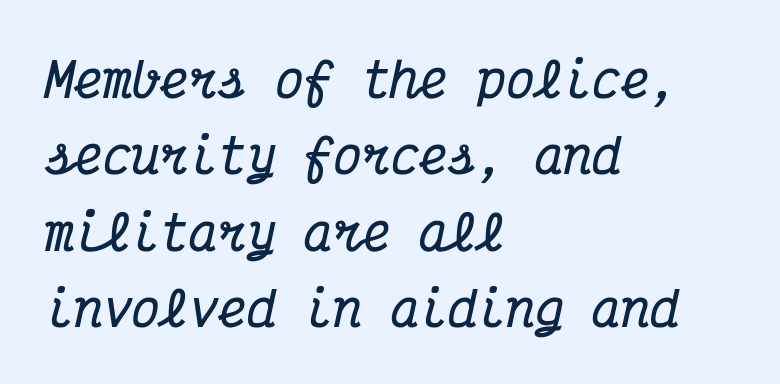
Q: Is the text bold? A: Yes.
Q: Is the text italic (slanted)? A: Yes, it leans right by about 12 degrees.
Q: Is the typeface a serif or a sans-serif typeface? A: Serif.
Q: Is the text underlined? A: No.
Q: How is the paragraph aligned? A: Left-aligned.
Q: Is the spacing between letters normal or unusually wide? A: Normal.
Q: Is the spacing between lines tight, normal or loose? A: Normal.
Q: Width (condensed, normal, or wide)? A: Condensed.
Q: Stroke contrast? A: Medium.
Q: x-height? A: Medium.
Q: Monospaced? A: Yes.
